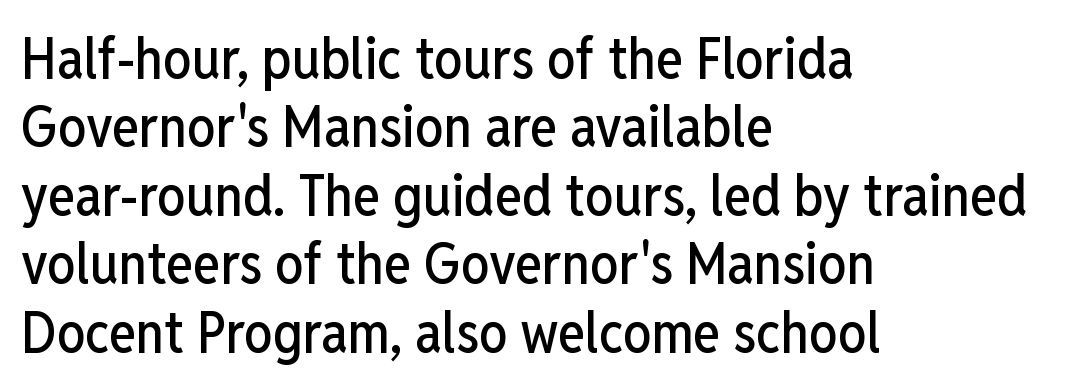
{"serif": "no", "italic": "no", "width": "condensed", "stroke_contrast": "low", "x_height": "medium", "monospaced": "no", "underline": "no", "align": "left", "line_spacing_ratio": 1.2, "letter_spacing": "normal", "letter_spacing_em": 0.0, "glyph_px": 57}
